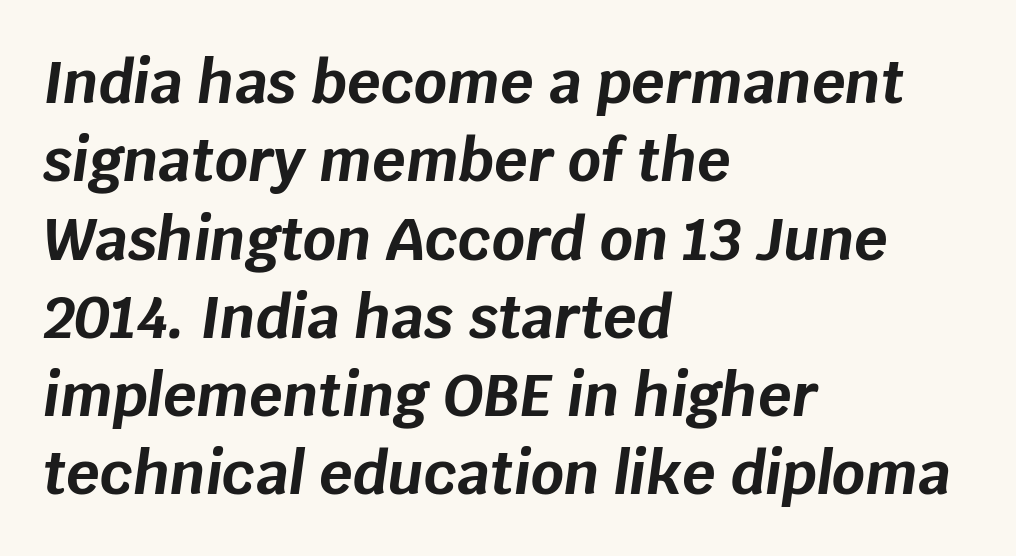
The image shows 58 px bold type, italic (leaning right); set left-aligned, normal line spacing (1.35x), normal letter spacing, not underlined; low stroke contrast and a large x-height.
